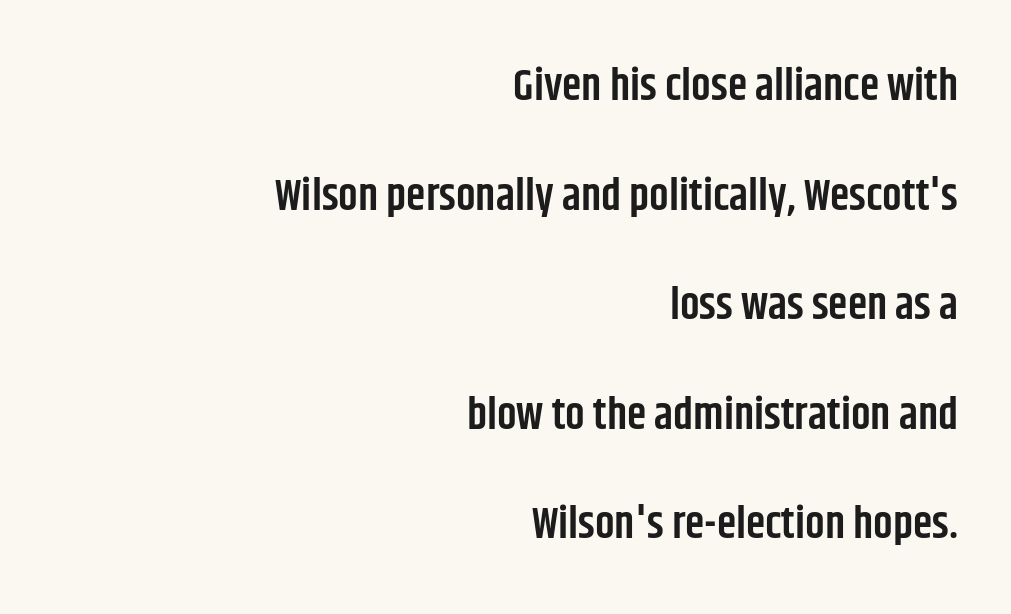
Q: Is the text bold? A: Semi-bold.
Q: Is the text italic (slanted)? A: No, it is upright.
Q: Is the typeface a serif or a sans-serif typeface? A: Sans-serif.
Q: Is the text underlined? A: No.
Q: How is the paragraph aligned? A: Right-aligned.
Q: Is the spacing between letters normal or unusually wide? A: Normal.
Q: Is the spacing between lines tight, normal or loose? A: Loose.
Q: Width (condensed, normal, or wide)? A: Condensed.
Q: Stroke contrast? A: Low.
Q: x-height? A: Large.
Q: Monospaced? A: No.
